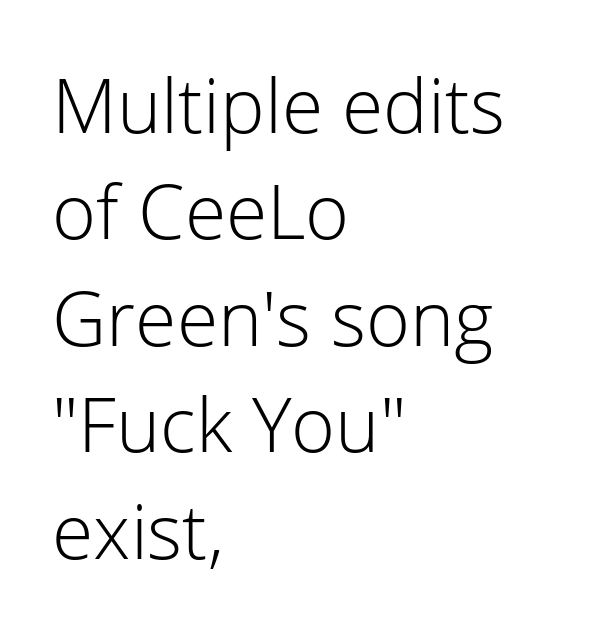
Interline gaps are of average width in this sample. Teacher's note: observe the even left margin — that is flush-left alignment. Here the designer chose a conventional face with non-uniform glyph widths. Stroke mass is kept to a normal reading level or below. It's the straight-up-and-down kind of type. Rule under the text: the space is simply empty.
